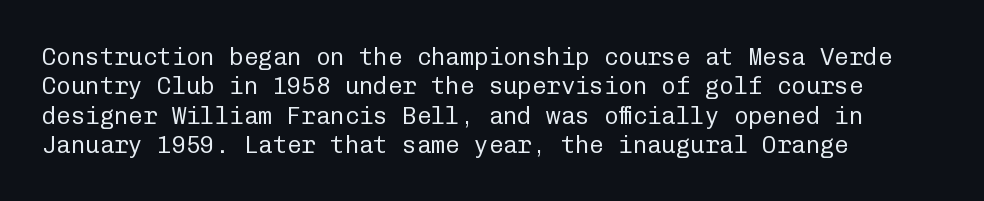
The image shows 24 px text type, upright; set left-aligned, line spacing 1.22x, normal letter spacing, not underlined.
